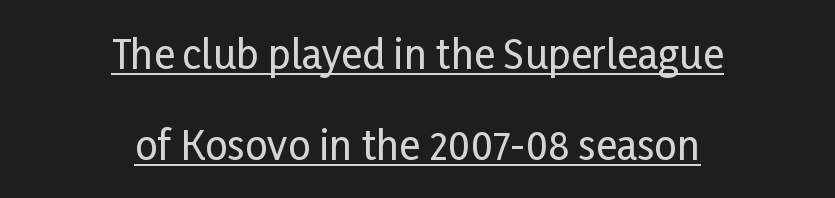
Looks like regular typesetting: each glyph gets only the width it needs. A centered setting, common on invitations and titles, is used for this passage. Summary of vertical rhythm: relaxed, with wide interline spacing. Unlike a traditional serif, this face leaves its strokes unadorned. Nope, not italic — everything's standing straight.
